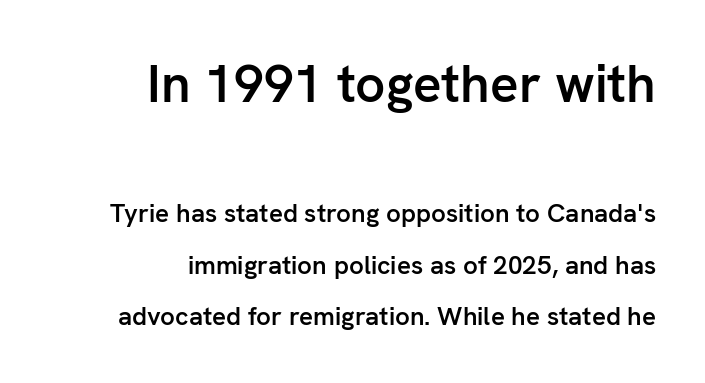
{"serif": "no", "italic": "no", "bold": "semi", "weight": "semibold", "width": "normal", "stroke_contrast": "low", "x_height": "medium", "monospaced": "no", "underline": "no", "align": "right", "line_spacing": "loose", "line_spacing_ratio": 1.98, "letter_spacing": "normal", "letter_spacing_em": 0.0, "larger_block": "first", "size_ratio": 2.04, "glyph_px": 53}
